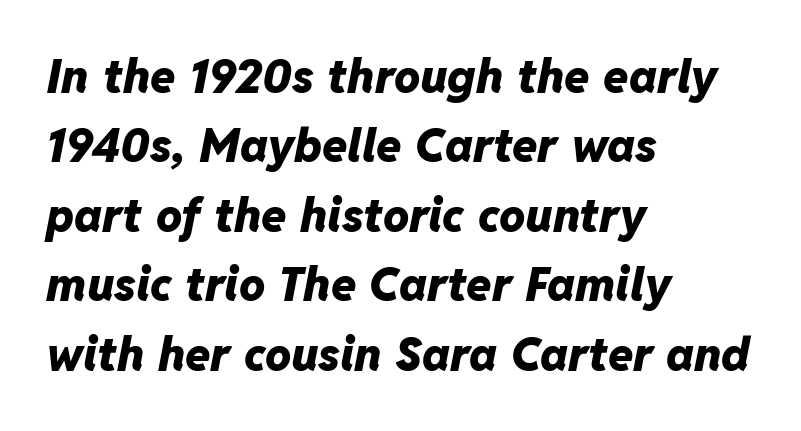
{"italic": "yes", "lean": "right", "slant_degrees": 11, "bold": "yes", "weight": "heavy", "width": "normal", "stroke_contrast": "low", "x_height": "medium", "monospaced": "no", "underline": "no", "align": "left", "line_spacing": "normal", "line_spacing_ratio": 1.51, "letter_spacing": "normal", "letter_spacing_em": 0.0, "glyph_px": 46}
